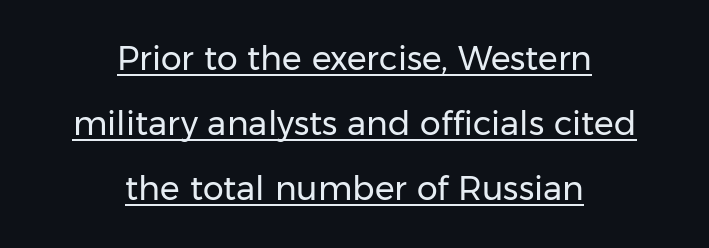
{"serif": "no", "italic": "no", "bold": "no", "weight": "regular", "width": "normal", "stroke_contrast": "low", "x_height": "medium", "monospaced": "no", "underline": "yes", "align": "center", "line_spacing": "loose", "line_spacing_ratio": 1.97, "letter_spacing": "normal", "letter_spacing_em": 0.0, "glyph_px": 33}
